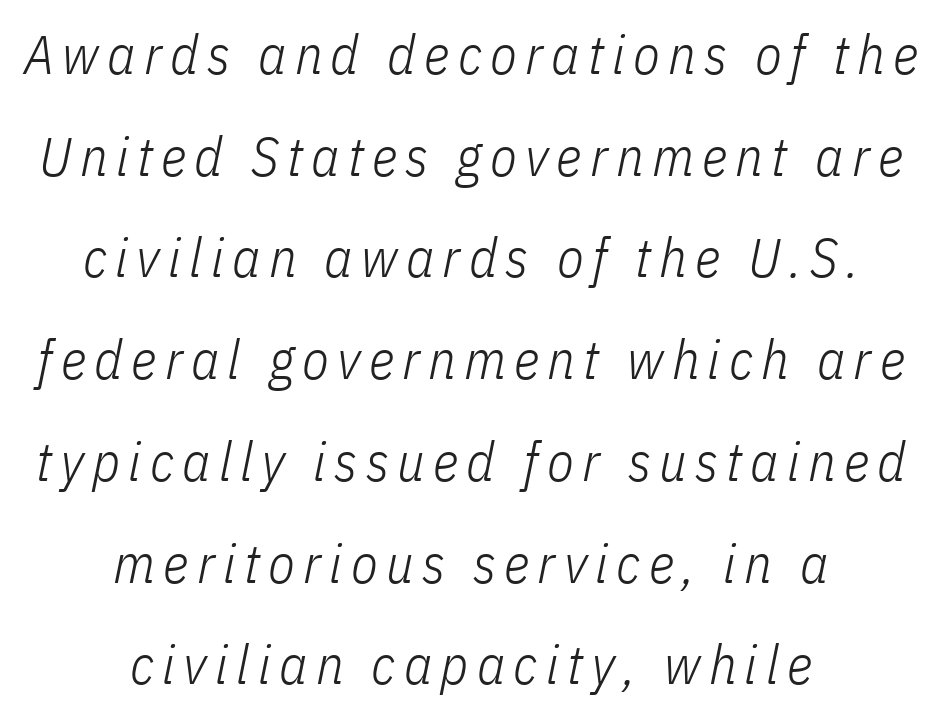
Descenders are the only things crossing below the line. Looking at the ascenders, they clearly lean. The weight would be labelled regular, book, light, or lighter still. One-word summary of the alignment: center. These lines are rendered in a variable-pitch font.
